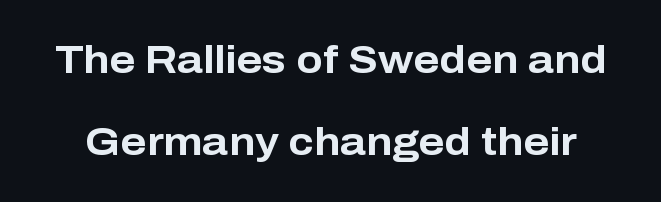
The image shows 39 px bold sans-serif type, upright; set loose line spacing (2.09x), normal letter spacing, not underlined; low stroke contrast and a medium x-height.
